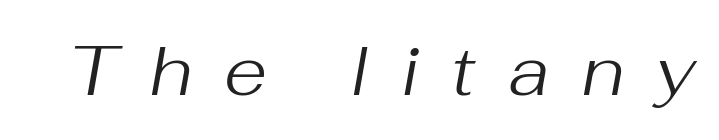
The words here are not underlined. Proportional: the letters do not fall into vertical columns. Stems and bowls with no extra thickness — not bold. Every character sits at an angle, as italics do. Here the glyphs are tracked loosely, breaking word shapes into spaced letters.
